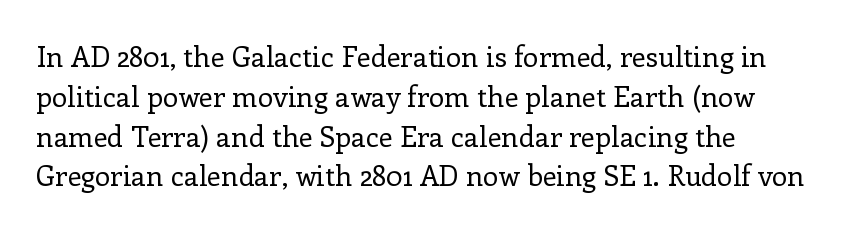
{"serif": "yes", "italic": "no", "bold": "no", "weight": "regular", "width": "normal", "stroke_contrast": "low", "x_height": "medium", "monospaced": "no", "underline": "no", "align": "left", "line_spacing": "normal", "line_spacing_ratio": 1.42, "letter_spacing": "normal", "letter_spacing_em": 0.0, "glyph_px": 28}
